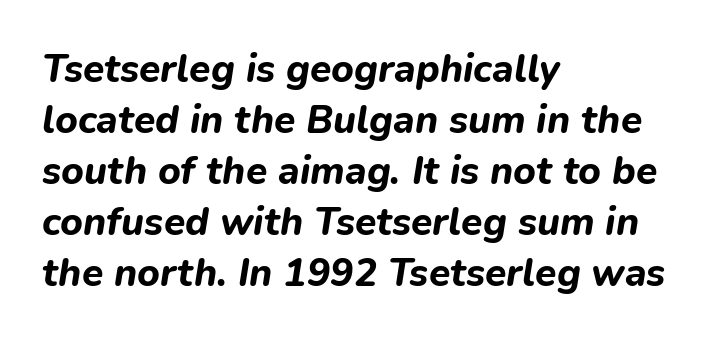
The image shows 39 px bold type, italic (leaning right); set left-aligned, normal line spacing (1.31x), normal letter spacing, not underlined; low stroke contrast and a medium x-height.
